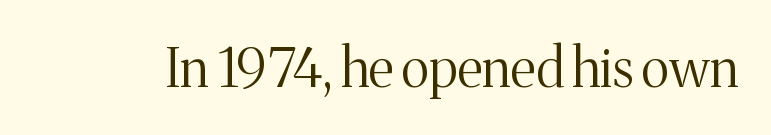
Q: Is the text bold? A: No.
Q: Is the text italic (slanted)? A: No, it is upright.
Q: Is the typeface a serif or a sans-serif typeface? A: Serif.
Q: Is the text underlined? A: No.
Q: Is the spacing between letters normal or unusually wide? A: Normal.
Q: Width (condensed, normal, or wide)? A: Normal.
Q: Stroke contrast? A: Medium.
Q: x-height? A: Medium.
Q: Monospaced? A: No.
